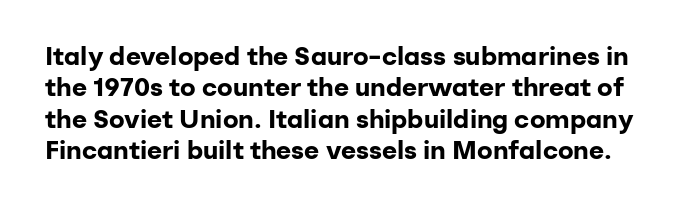
Q: Is the text bold? A: Yes.
Q: Is the text italic (slanted)? A: No, it is upright.
Q: Is the text underlined? A: No.
Q: Is the spacing between letters normal or unusually wide? A: Normal.
